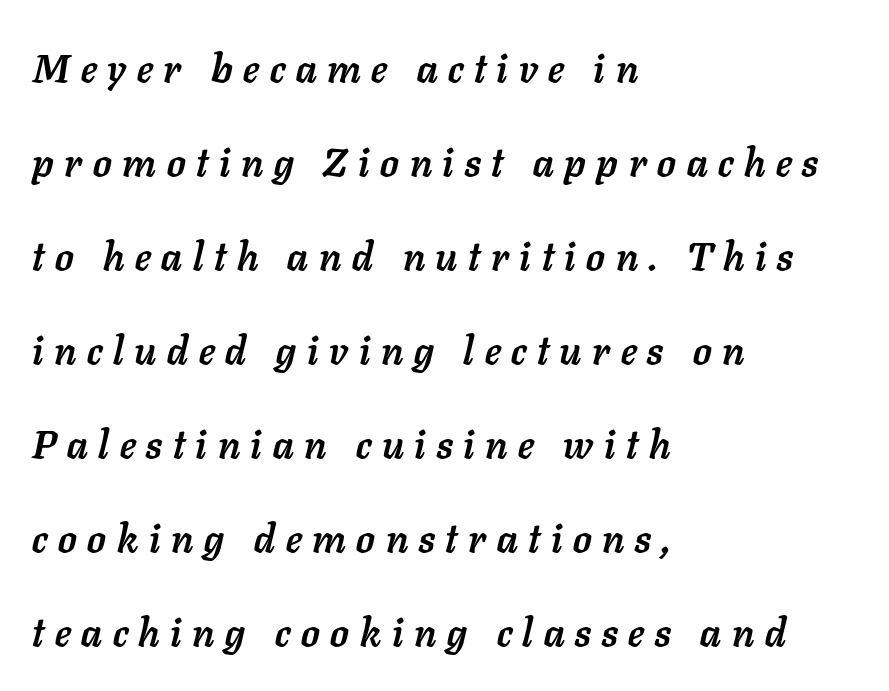
The image shows 40 px semibold type, italic (leaning right); set left-aligned, loose line spacing (2.35x), unusually wide letter spacing (+0.27 em), not underlined; low stroke contrast and a medium x-height.
